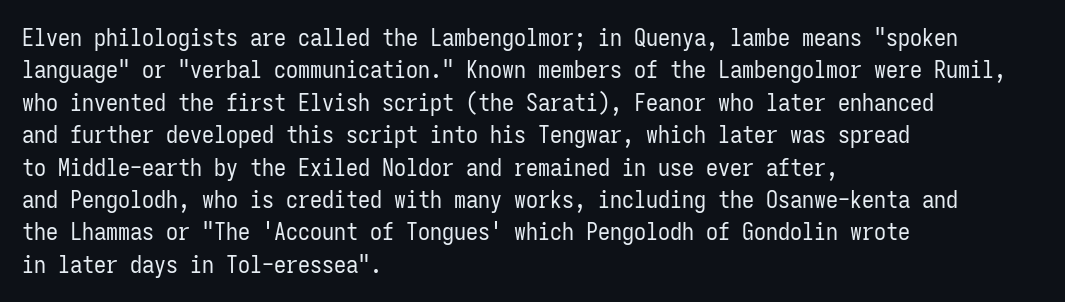
{"italic": "no", "bold": "no", "underline": "no", "align": "left", "line_spacing": "normal", "line_spacing_ratio": 1.35, "letter_spacing": "normal", "letter_spacing_em": 0.0, "glyph_px": 24}
